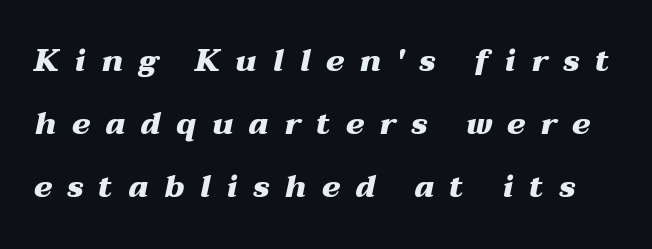
{"italic": "yes", "lean": "right", "slant_degrees": 12, "bold": "yes", "weight": "heavy", "width": "wide", "stroke_contrast": "medium", "x_height": "medium", "monospaced": "no", "underline": "no", "line_spacing": "loose", "line_spacing_ratio": 2.04, "letter_spacing": "wide", "letter_spacing_em": 0.49, "glyph_px": 31}
